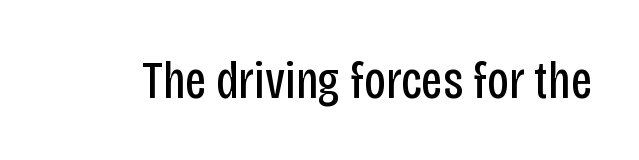
{"serif": "no", "italic": "no", "bold": "no", "weight": "regular", "width": "condensed", "stroke_contrast": "low", "x_height": "large", "monospaced": "no", "underline": "no", "letter_spacing": "normal", "letter_spacing_em": 0.0, "glyph_px": 54}
